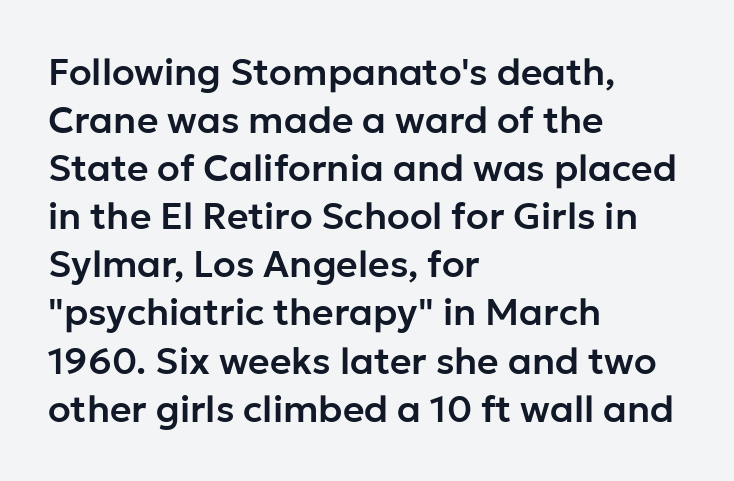
The leading is moderate, giving the passage an even texture. Look at the bottom of the vertical strokes: they stop flat, with no serifs. A roman cut, with each character standing at attention. Here the designer chose a conventional face with non-uniform glyph widths.
